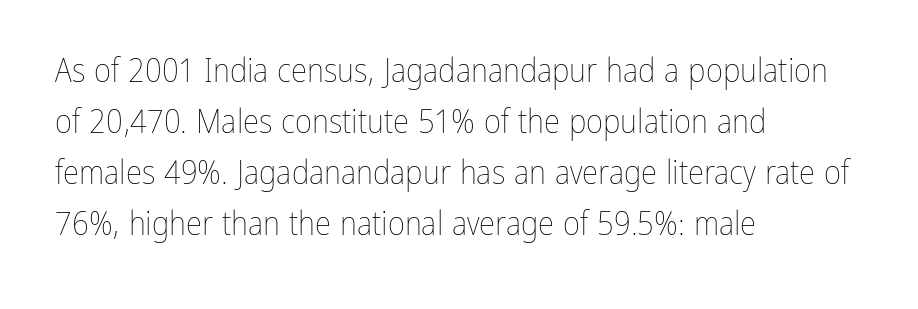
The image shows 33 px thin, condensed type, upright; set left-aligned, normal line spacing (1.55x), normal letter spacing, not underlined; low stroke contrast and a medium x-height.
